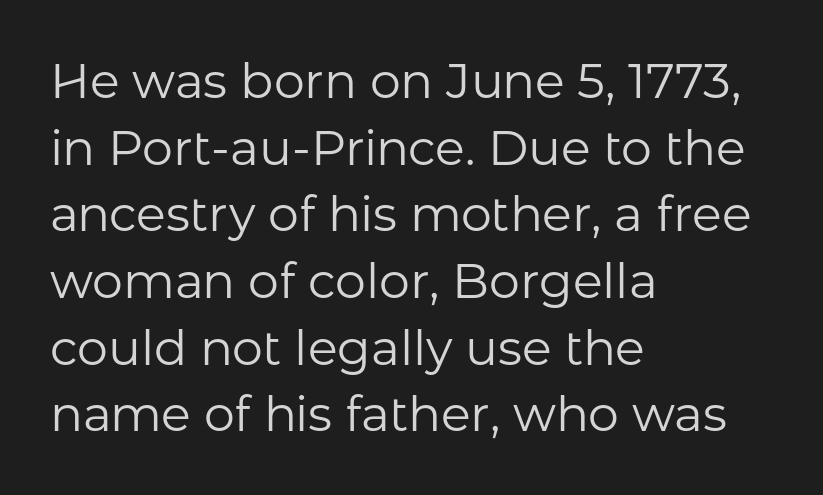
Stem width sits at or under what a default text font uses. What kind of face is this? One without serifs — a sans. Check the space under the baseline: it is left empty. The axis of the letterforms is exactly vertical.
